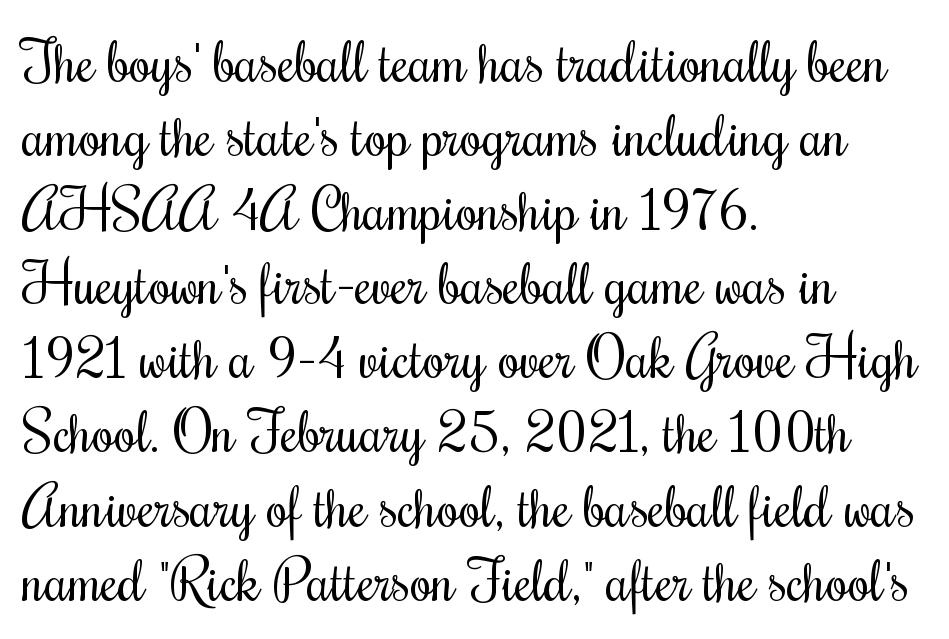
One glance says typical: line gaps are just what's usual. The letterforms sit at book weight or below. The paragraph has a hard left edge and a soft right edge. A bare baseline throughout the passage.
